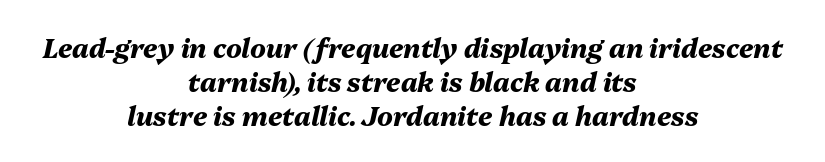
Q: Is the text bold? A: Yes.
Q: Is the text italic (slanted)? A: Yes, it leans right by about 13 degrees.
Q: Is the text underlined? A: No.
Q: How is the paragraph aligned? A: Centered.
Q: Is the spacing between letters normal or unusually wide? A: Normal.
Q: Is the spacing between lines tight, normal or loose? A: Normal.
